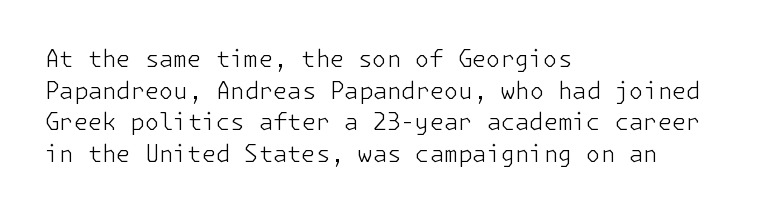
{"italic": "no", "bold": "no", "underline": "no", "align": "left", "line_spacing": "normal", "line_spacing_ratio": 1.38, "letter_spacing": "normal", "letter_spacing_em": 0.0, "glyph_px": 23}
